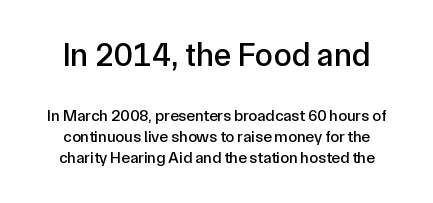
{"serif": "no", "italic": "no", "width": "normal", "stroke_contrast": "low", "x_height": "medium", "monospaced": "no", "underline": "no", "align": "center", "line_spacing": "normal", "line_spacing_ratio": 1.34, "letter_spacing": "normal", "letter_spacing_em": 0.0, "larger_block": "first", "size_ratio": 2.06, "glyph_px": 33}
